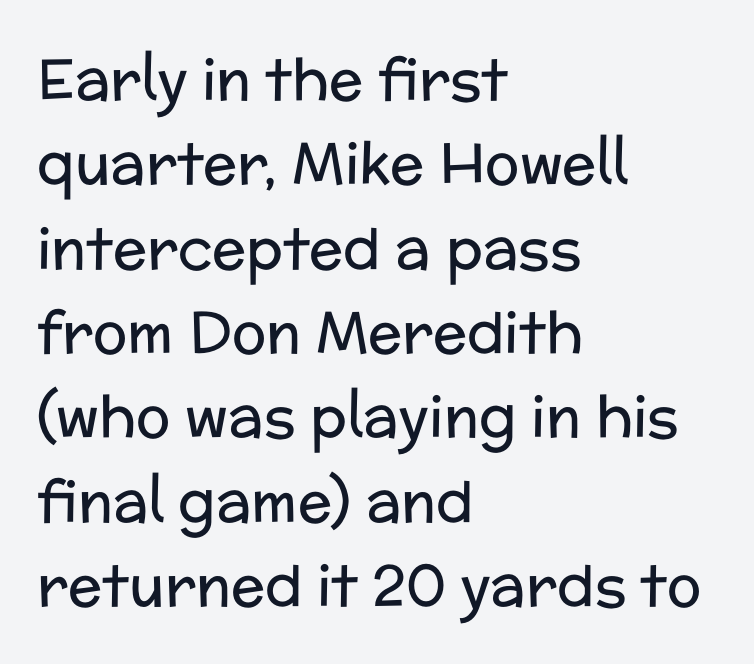
The face used here is rendered with its standard letterfit. Unmarked baselines from the first word to the last. You can tell it's not italic because the verticals are truly vertical. The font family rendered here belongs to the sans-serif group.
